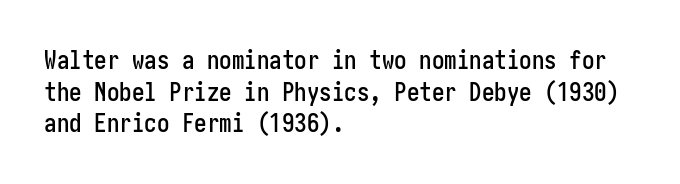
The rows are spaced the way most documents space them. No extra tracking has been applied to these lines. Which margin do the lines hug? The left one — the right edge is uneven. The gap between lines stays unmarked. If you drew a line through each stem, it would be perfectly vertical.
